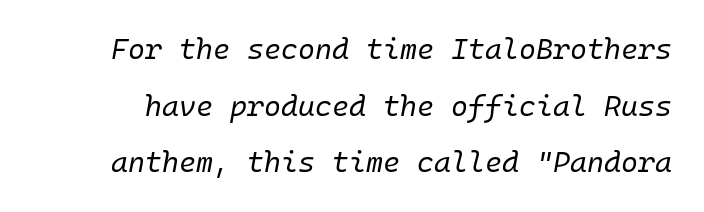
The image shows 29 px regular-weight type, italic (leaning right); set loose line spacing (1.95x), normal letter spacing, not underlined; low stroke contrast and a medium x-height.
